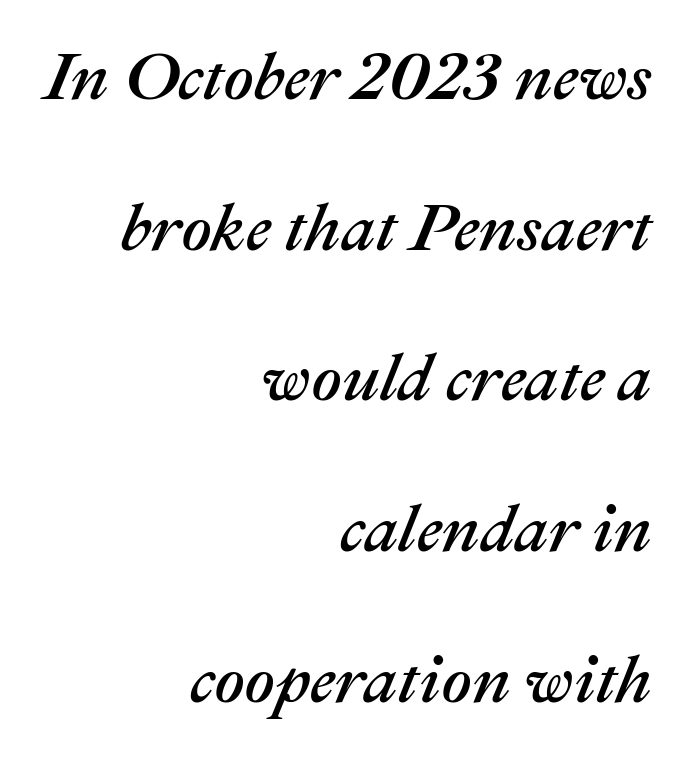
The font's italic variant was chosen for this text. How are the letters spaced? Ordinarily, with no added tracking. The lines are spread far apart with generous leading. Each letter keeps its own natural width here, so spacing adapts to shape.
